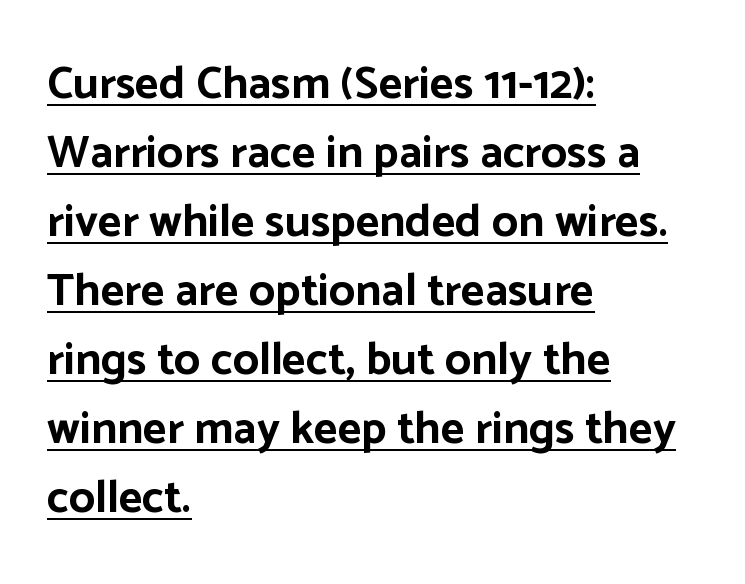
The image shows 46 px bold sans-serif type, upright; set left-aligned, normal line spacing (1.5x), normal letter spacing, underlined; low stroke contrast and a medium x-height.
